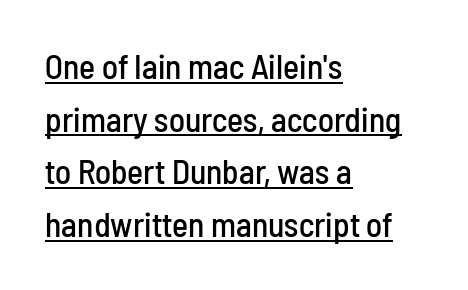
Q: Is the text italic (slanted)? A: No, it is upright.
Q: Is the typeface a serif or a sans-serif typeface? A: Sans-serif.
Q: Is the text underlined? A: Yes.
Q: How is the paragraph aligned? A: Left-aligned.
Q: Is the spacing between letters normal or unusually wide? A: Normal.
Q: Is the spacing between lines tight, normal or loose? A: Normal.
Q: Width (condensed, normal, or wide)? A: Condensed.
Q: Stroke contrast? A: Low.
Q: x-height? A: Medium.
Q: Monospaced? A: No.
